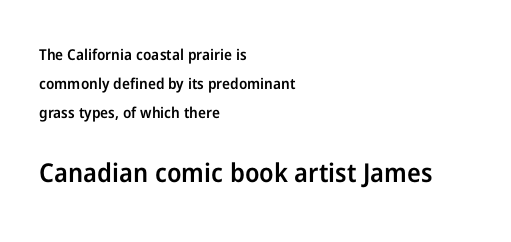
Q: Is the text bold? A: Semi-bold.
Q: Is the text italic (slanted)? A: No, it is upright.
Q: Is the text underlined? A: No.
Q: How is the paragraph aligned? A: Left-aligned.
Q: Is the spacing between letters normal or unusually wide? A: Normal.
Q: Is the spacing between lines tight, normal or loose? A: Loose.
Q: Which block of text is set in a larger size, the first (top) or the second (bottom)? A: The second (bottom) one.
